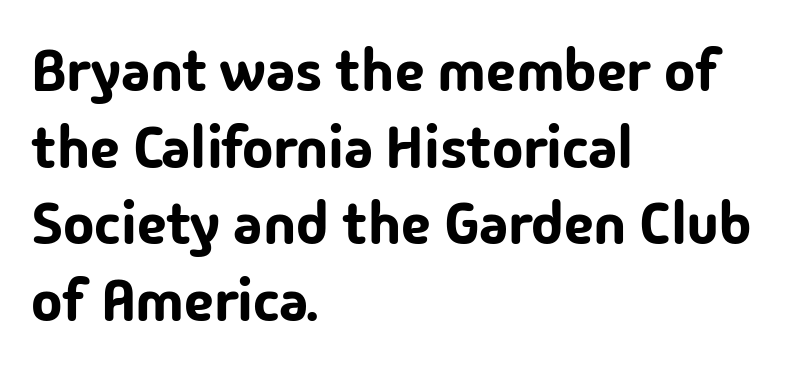
{"serif": "no", "italic": "no", "width": "normal", "stroke_contrast": "low", "x_height": "medium", "monospaced": "no", "underline": "no", "align": "left", "line_spacing": "normal", "line_spacing_ratio": 1.3, "letter_spacing": "normal", "letter_spacing_em": 0.0, "glyph_px": 59}
